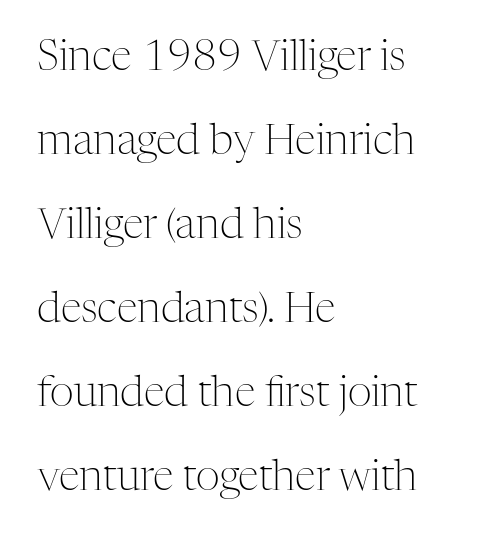
{"serif": "yes", "italic": "no", "bold": "no", "weight": "light", "width": "normal", "stroke_contrast": "medium", "x_height": "medium", "monospaced": "no", "underline": "no", "align": "left", "line_spacing": "loose", "line_spacing_ratio": 2.0, "letter_spacing": "normal", "letter_spacing_em": 0.0, "glyph_px": 42}
